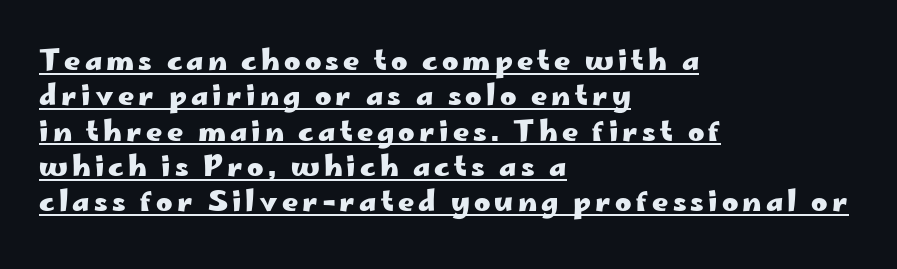
The image shows 28 px heavy, wide sans-serif type, upright; set left-aligned, normal line spacing (1.26x), underlined; low stroke contrast and a small x-height.
